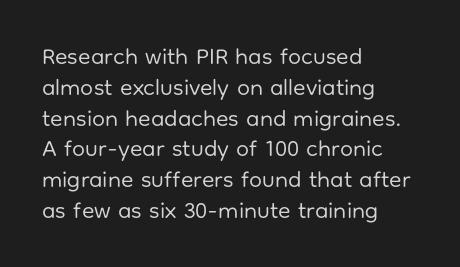
{"italic": "no", "bold": "no", "underline": "no", "align": "left", "line_spacing": "normal", "line_spacing_ratio": 1.34, "letter_spacing": "normal", "letter_spacing_em": 0.0, "glyph_px": 23}
